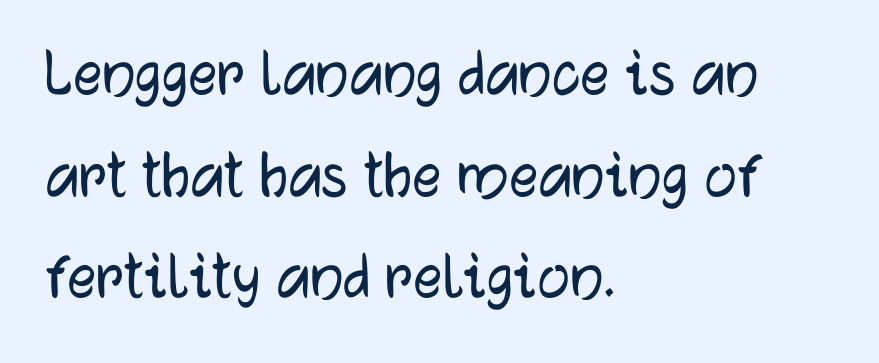
Q: Is the text italic (slanted)? A: No, it is upright.
Q: Is the typeface a serif or a sans-serif typeface? A: Sans-serif.
Q: Is the text underlined? A: No.
Q: How is the paragraph aligned? A: Left-aligned.
Q: Is the spacing between letters normal or unusually wide? A: Normal.
Q: Is the spacing between lines tight, normal or loose? A: Normal.
Q: Width (condensed, normal, or wide)? A: Normal.
Q: Stroke contrast? A: Low.
Q: x-height? A: Medium.
Q: Monospaced? A: No.
